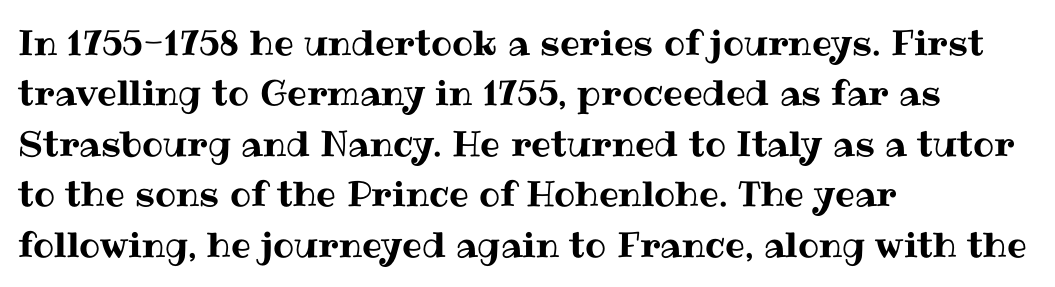
Q: Is the text italic (slanted)? A: No, it is upright.
Q: Is the text underlined? A: No.
Q: How is the paragraph aligned? A: Left-aligned.
Q: Is the spacing between letters normal or unusually wide? A: Normal.
Q: Is the spacing between lines tight, normal or loose? A: Normal.
Q: Width (condensed, normal, or wide)? A: Normal.
Q: Stroke contrast? A: Medium.
Q: x-height? A: Medium.
Q: Monospaced? A: No.
